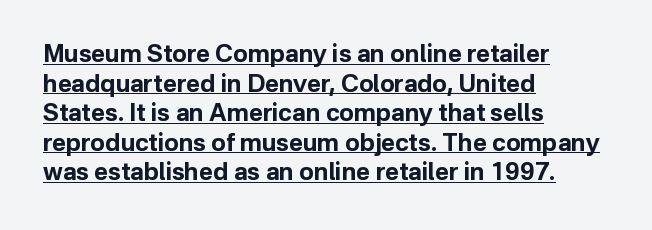
The passage shown is underscored from start to finish. There is no visible air inserted between adjacent glyphs. Heft: maximum for text — a bold. The type sits square on the baseline with zero lean. These lines are set flush left with a ragged right edge.
